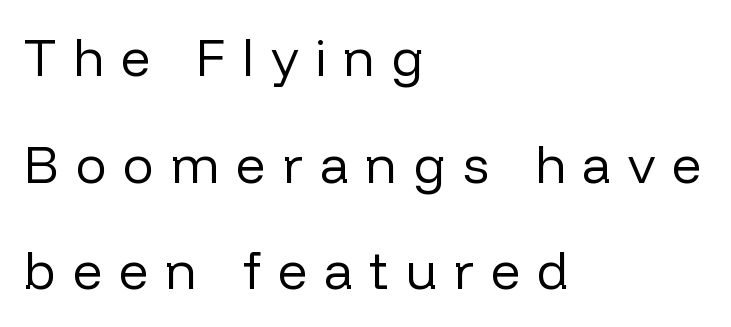
The image shows 52 px regular-weight sans-serif type, upright; set left-aligned, loose line spacing (2.05x), unusually wide letter spacing (+0.32 em), not underlined; low stroke contrast and a medium x-height.
